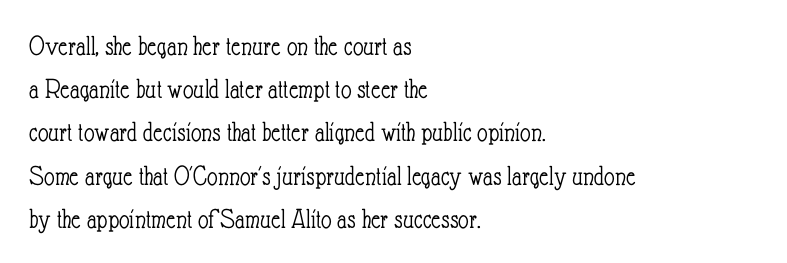
{"italic": "no", "bold": "no", "weight": "light", "width": "condensed", "stroke_contrast": "low", "x_height": "small", "monospaced": "no", "underline": "no", "align": "left", "line_spacing": "normal", "line_spacing_ratio": 1.49, "letter_spacing": "normal", "letter_spacing_em": 0.0, "glyph_px": 29}
